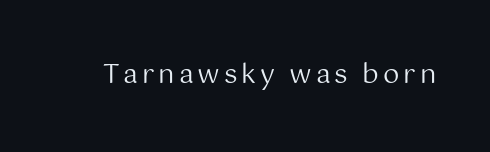
{"italic": "no", "bold": "no", "underline": "no", "glyph_px": 26}
